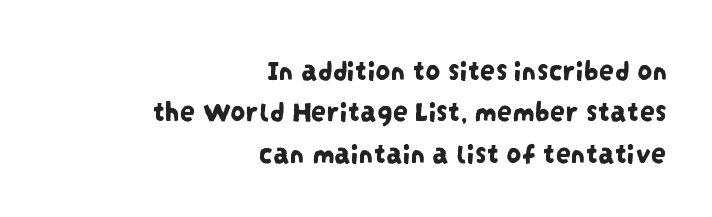
{"serif": "no", "width": "condensed", "stroke_contrast": "low", "x_height": "large", "monospaced": "no", "underline": "no", "align": "right", "line_spacing": "normal", "line_spacing_ratio": 1.38, "letter_spacing": "normal", "letter_spacing_em": 0.0, "glyph_px": 30}
